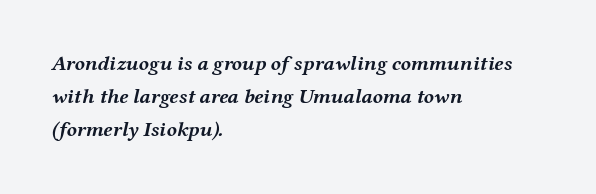
Q: Is the text bold? A: Yes.
Q: Is the text italic (slanted)? A: Yes, it leans right by about 12 degrees.
Q: Is the text underlined? A: No.
Q: How is the paragraph aligned? A: Left-aligned.
Q: Is the spacing between letters normal or unusually wide? A: Normal.
Q: Is the spacing between lines tight, normal or loose? A: Normal.
